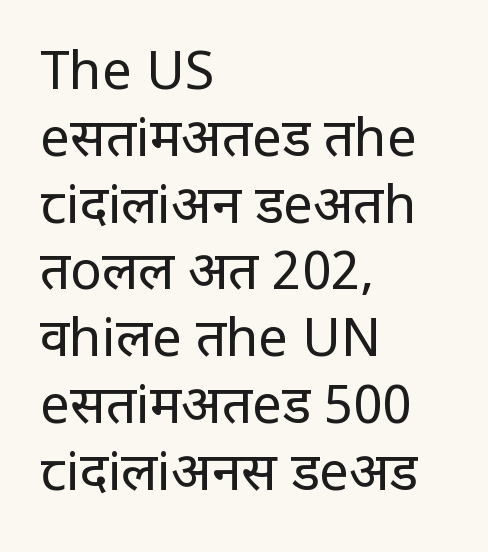
{"serif": "no", "italic": "no", "bold": "no", "weight": "regular", "width": "condensed", "stroke_contrast": "low", "x_height": "large", "monospaced": "no", "underline": "no", "align": "left", "line_spacing": "normal", "line_spacing_ratio": 1.26, "letter_spacing": "normal", "letter_spacing_em": 0.0, "glyph_px": 53}
